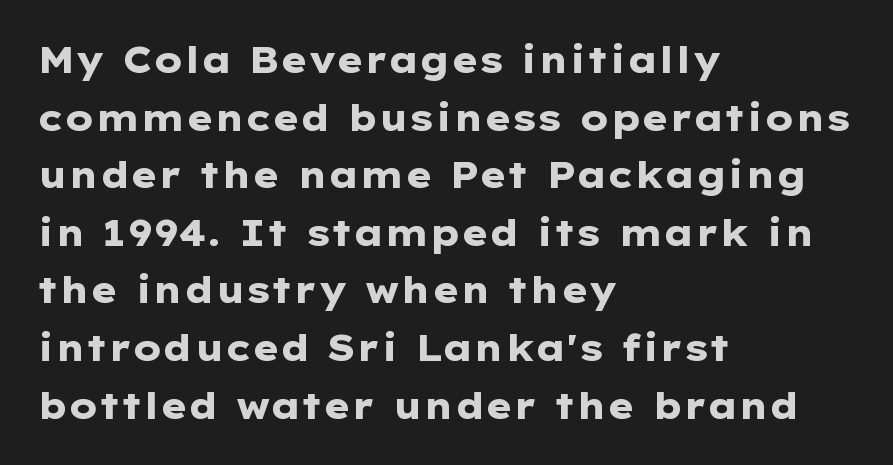
Q: Is the text bold? A: Yes.
Q: Is the text italic (slanted)? A: No, it is upright.
Q: Is the typeface a serif or a sans-serif typeface? A: Sans-serif.
Q: Is the text underlined? A: No.
Q: How is the paragraph aligned? A: Left-aligned.
Q: Is the spacing between letters normal or unusually wide? A: Normal.
Q: Is the spacing between lines tight, normal or loose? A: Normal.
Q: Width (condensed, normal, or wide)? A: Wide.
Q: Stroke contrast? A: Low.
Q: x-height? A: Medium.
Q: Monospaced? A: No.
